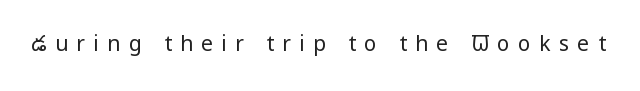
Q: Is the text bold? A: No.
Q: Is the text italic (slanted)? A: No, it is upright.
Q: Is the text underlined? A: No.
Q: Is the spacing between letters normal or unusually wide? A: Unusually wide.
